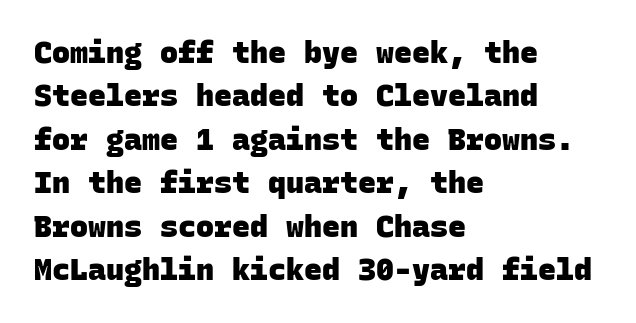
How are the letters spaced? Ordinarily, with no added tracking. Decoration check: the copy has no underline. The leading is moderate, giving the passage an even texture. Caption: multi-line text, flush left, ragged right. The designer went with a sans here, leaving each stem footless.
